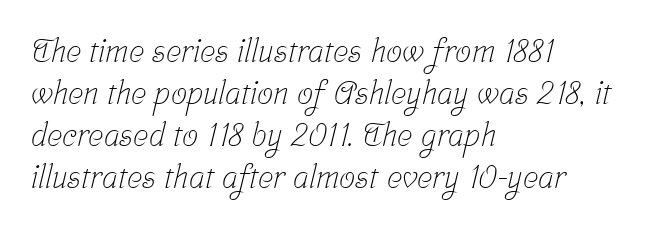
The image shows 32 px light, condensed serif type; set left-aligned, normal line spacing (1.31x), normal letter spacing, not underlined; low stroke contrast and a medium x-height.
